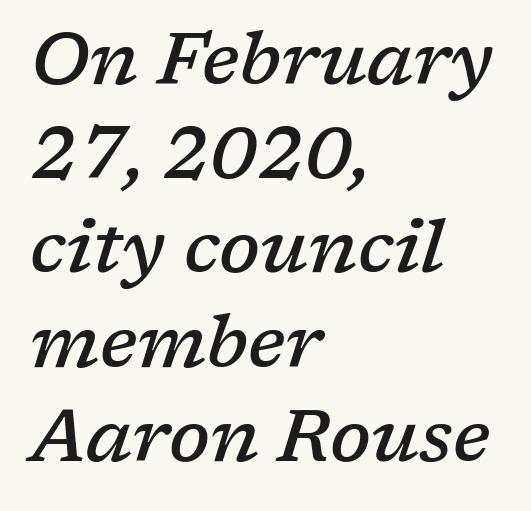
{"serif": "yes", "italic": "yes", "lean": "right", "slant_degrees": 17, "bold": "semi", "weight": "semibold", "width": "normal", "stroke_contrast": "low", "x_height": "medium", "monospaced": "no", "underline": "no", "align": "left", "line_spacing": "normal", "line_spacing_ratio": 1.29, "letter_spacing": "normal", "letter_spacing_em": 0.0, "glyph_px": 73}
